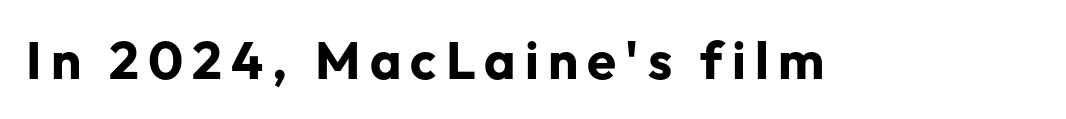
{"serif": "no", "italic": "no", "bold": "yes", "weight": "bold", "width": "normal", "stroke_contrast": "low", "x_height": "medium", "monospaced": "no", "underline": "no", "glyph_px": 53}
